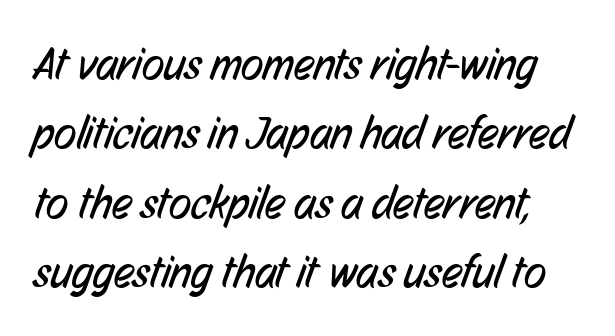
{"serif": "no", "bold": "no", "weight": "regular", "width": "condensed", "stroke_contrast": "low", "x_height": "medium", "monospaced": "no", "underline": "no", "line_spacing": "normal", "line_spacing_ratio": 1.51, "letter_spacing": "normal", "letter_spacing_em": 0.0, "glyph_px": 46}
